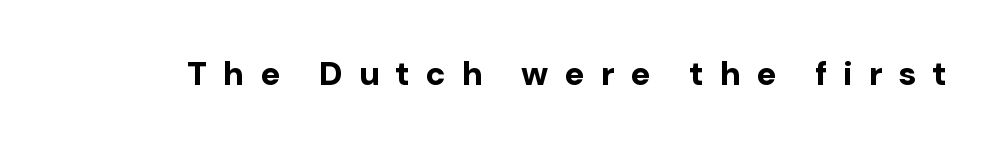
{"serif": "no", "italic": "no", "bold": "yes", "weight": "bold", "width": "normal", "stroke_contrast": "low", "x_height": "medium", "monospaced": "no", "underline": "no", "letter_spacing": "wide", "letter_spacing_em": 0.48, "glyph_px": 33}
